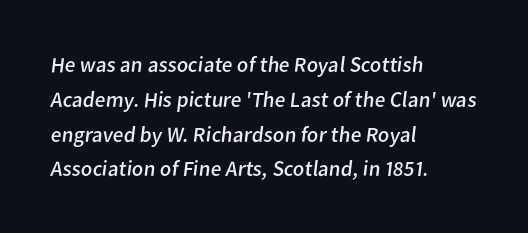
{"bold": "no", "underline": "no", "align": "left", "line_spacing": "normal", "line_spacing_ratio": 1.58, "letter_spacing": "normal", "letter_spacing_em": 0.0, "glyph_px": 22}
